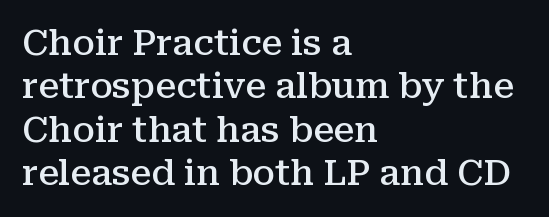
{"serif": "yes", "italic": "no", "bold": "semi", "weight": "semibold", "width": "normal", "stroke_contrast": "medium", "x_height": "medium", "monospaced": "no", "underline": "no", "align": "left", "line_spacing_ratio": 1.24, "letter_spacing": "normal", "letter_spacing_em": 0.0, "glyph_px": 35}
